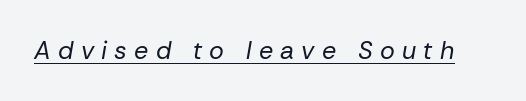
{"italic": "yes", "lean": "right", "slant_degrees": 10, "bold": "no", "underline": "yes", "letter_spacing": "wide", "letter_spacing_em": 0.29, "glyph_px": 25}
